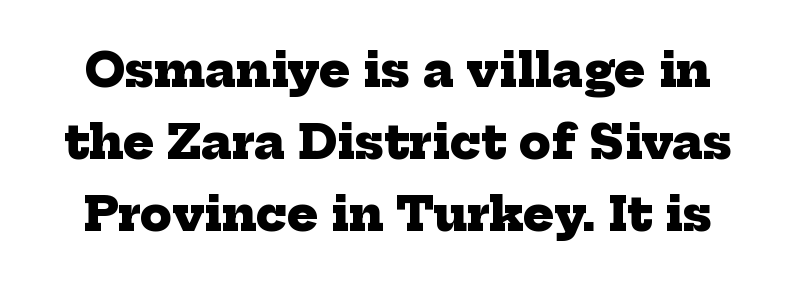
{"serif": "yes", "bold": "yes", "weight": "heavy", "width": "normal", "stroke_contrast": "low", "x_height": "medium", "monospaced": "no", "underline": "no", "line_spacing": "normal", "line_spacing_ratio": 1.56, "letter_spacing": "normal", "letter_spacing_em": 0.0, "glyph_px": 46}
